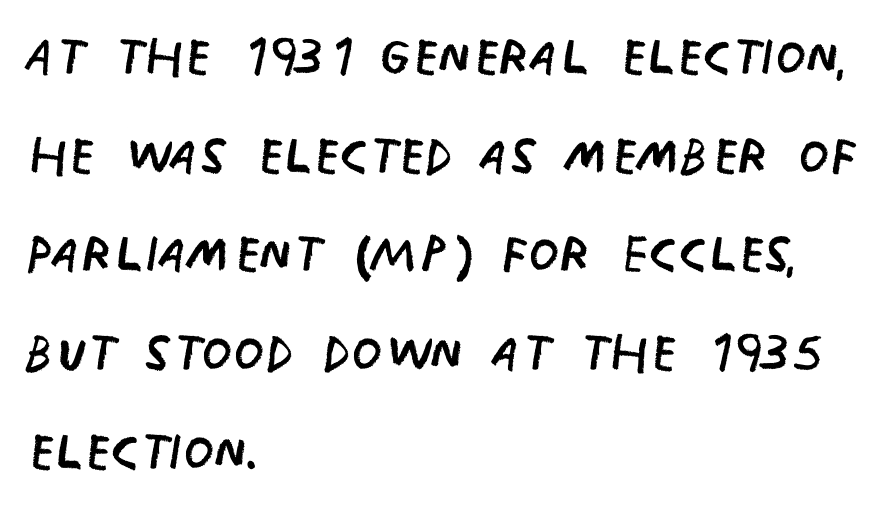
The image shows 70 px regular-weight, condensed sans-serif type; set left-aligned, normal line spacing (1.41x), normal letter spacing, not underlined; low stroke contrast and a large x-height.
